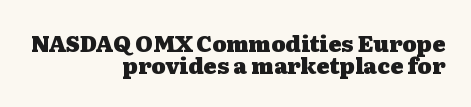
Q: Is the text bold? A: Yes.
Q: Is the text italic (slanted)? A: No, it is upright.
Q: Is the text underlined? A: No.
Q: How is the paragraph aligned? A: Right-aligned.
Q: Is the spacing between letters normal or unusually wide? A: Normal.
Q: Is the spacing between lines tight, normal or loose? A: Tight.
